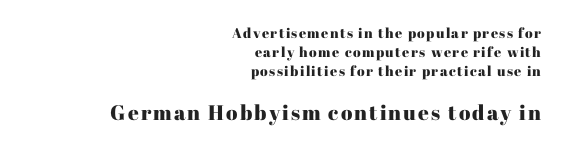
The setting favours the right margin, as signatures and pull-quotes sometimes do. Reading top to bottom, the characters get bigger at the block break. The vertical gap from one line to the next is medium. Lines of text with bare space underneath. The typography opts for an upright posture over an oblique one.
